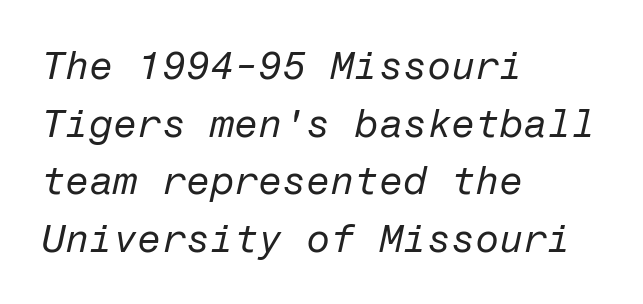
The image shows 39 px regular-weight type, italic (leaning right); set left-aligned, normal line spacing (1.48x), normal letter spacing, not underlined; low stroke contrast and a medium x-height.
